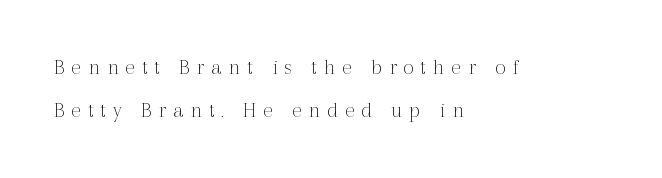
The image shows 23 px text type, upright; set left-aligned, line spacing 1.88x, unusually wide letter spacing (+0.3 em), not underlined.
